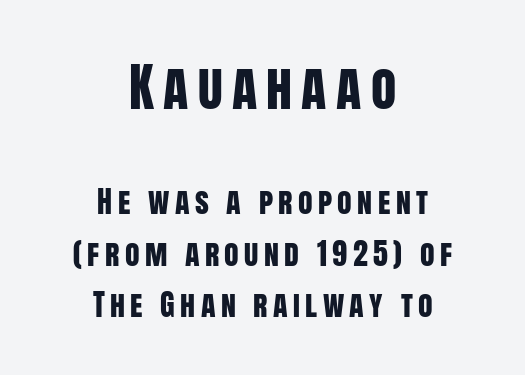
Q: Is the text italic (slanted)? A: No, it is upright.
Q: Is the typeface a serif or a sans-serif typeface? A: Sans-serif.
Q: Is the text underlined? A: No.
Q: How is the paragraph aligned? A: Centered.
Q: Which block of text is set in a larger size, the first (top) or the second (bottom)? A: The first (top) one.
Q: Width (condensed, normal, or wide)? A: Condensed.
Q: Stroke contrast? A: Low.
Q: x-height? A: Large.
Q: Monospaced? A: No.
